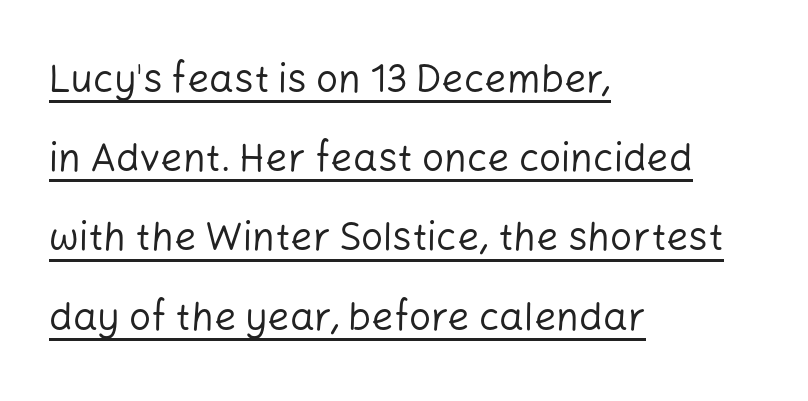
The type sits square on the baseline with zero lean. This rendering leaves character spacing at its baseline value. Which margin do the lines hug? The left one — the right edge is uneven. Here the designer chose a conventional face with non-uniform glyph widths. Notice the wide empty band between every row — that's loose leading. Underline: present.
